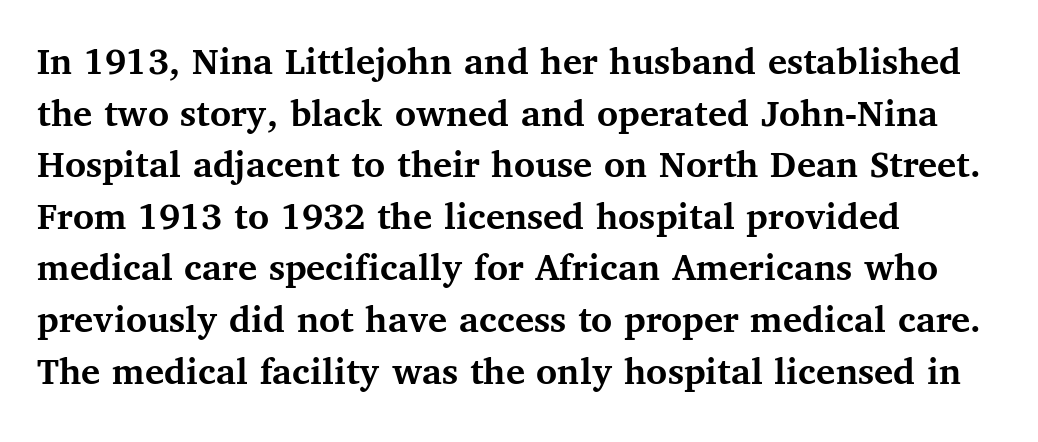
{"serif": "yes", "italic": "no", "bold": "yes", "weight": "semibold", "width": "normal", "stroke_contrast": "medium", "x_height": "medium", "monospaced": "no", "underline": "no", "align": "left", "line_spacing": "normal", "line_spacing_ratio": 1.29, "letter_spacing": "normal", "letter_spacing_em": 0.0, "glyph_px": 40}
